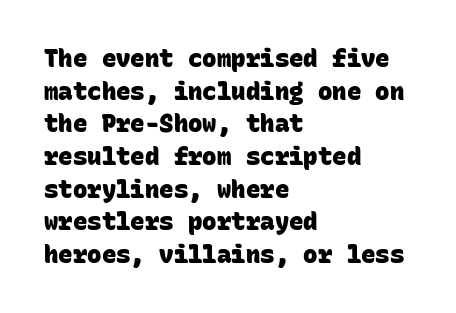
The image shows 24 px bold type; set left-aligned, normal line spacing (1.36x), normal letter spacing, not underlined.
